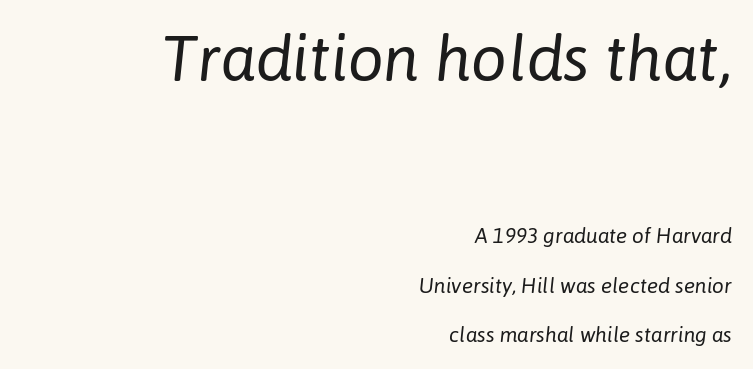
{"italic": "yes", "lean": "right", "slant_degrees": 6, "bold": "no", "weight": "regular", "width": "normal", "stroke_contrast": "low", "x_height": "medium", "monospaced": "no", "underline": "no", "align": "right", "line_spacing": "loose", "line_spacing_ratio": 2.36, "letter_spacing": "normal", "letter_spacing_em": 0.0, "larger_block": "first", "size_ratio": 3.05, "glyph_px": 64}
